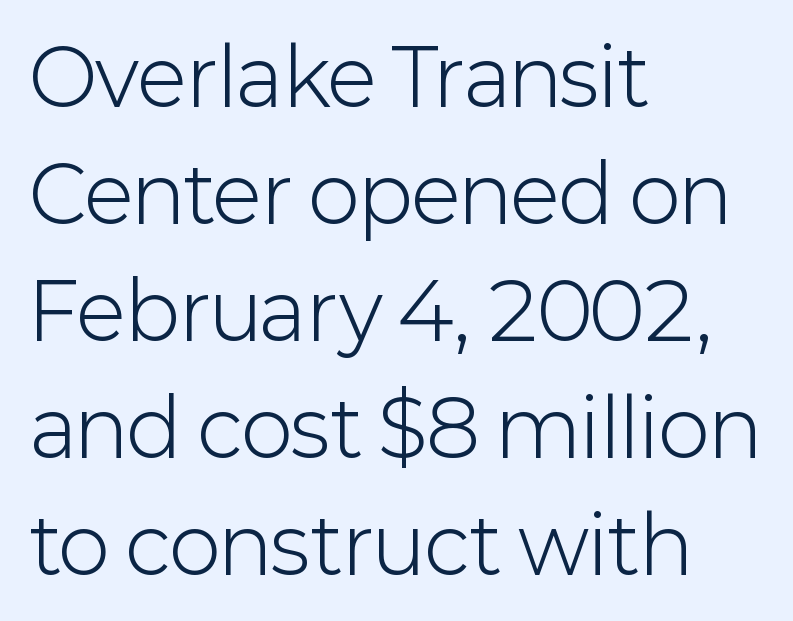
{"serif": "no", "italic": "no", "bold": "no", "weight": "light", "width": "normal", "stroke_contrast": "low", "x_height": "medium", "monospaced": "no", "underline": "no", "align": "left", "line_spacing": "normal", "line_spacing_ratio": 1.5, "letter_spacing": "normal", "letter_spacing_em": 0.0, "glyph_px": 78}
